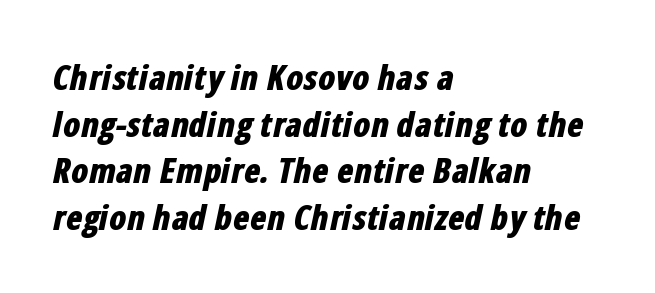
Q: Is the text bold? A: Yes.
Q: Is the text italic (slanted)? A: Yes, it leans right by about 12 degrees.
Q: Is the text underlined? A: No.
Q: How is the paragraph aligned? A: Left-aligned.
Q: Is the spacing between letters normal or unusually wide? A: Normal.
Q: Is the spacing between lines tight, normal or loose? A: Normal.
Q: Width (condensed, normal, or wide)? A: Condensed.
Q: Stroke contrast? A: Low.
Q: x-height? A: Medium.
Q: Monospaced? A: No.
